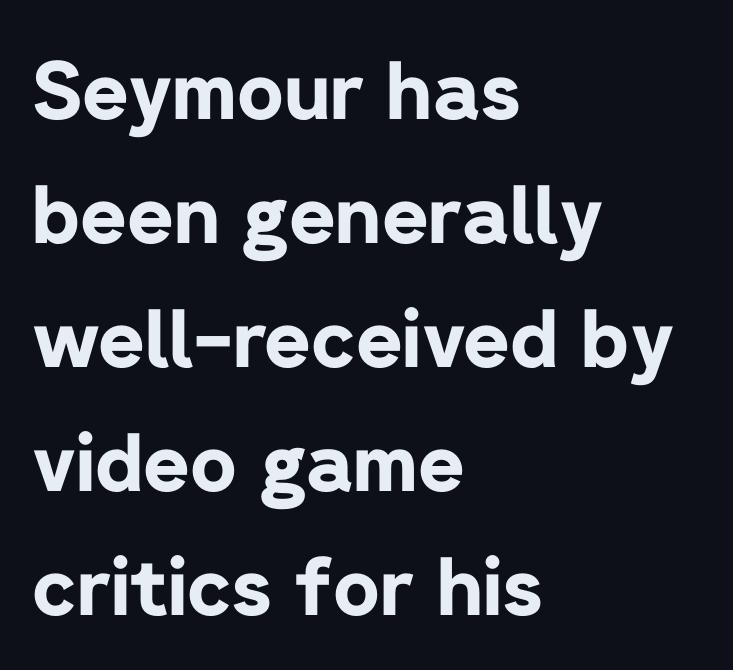
The image shows 80 px bold sans-serif type, upright; set left-aligned, normal line spacing (1.55x), normal letter spacing, not underlined; low stroke contrast and a medium x-height.
